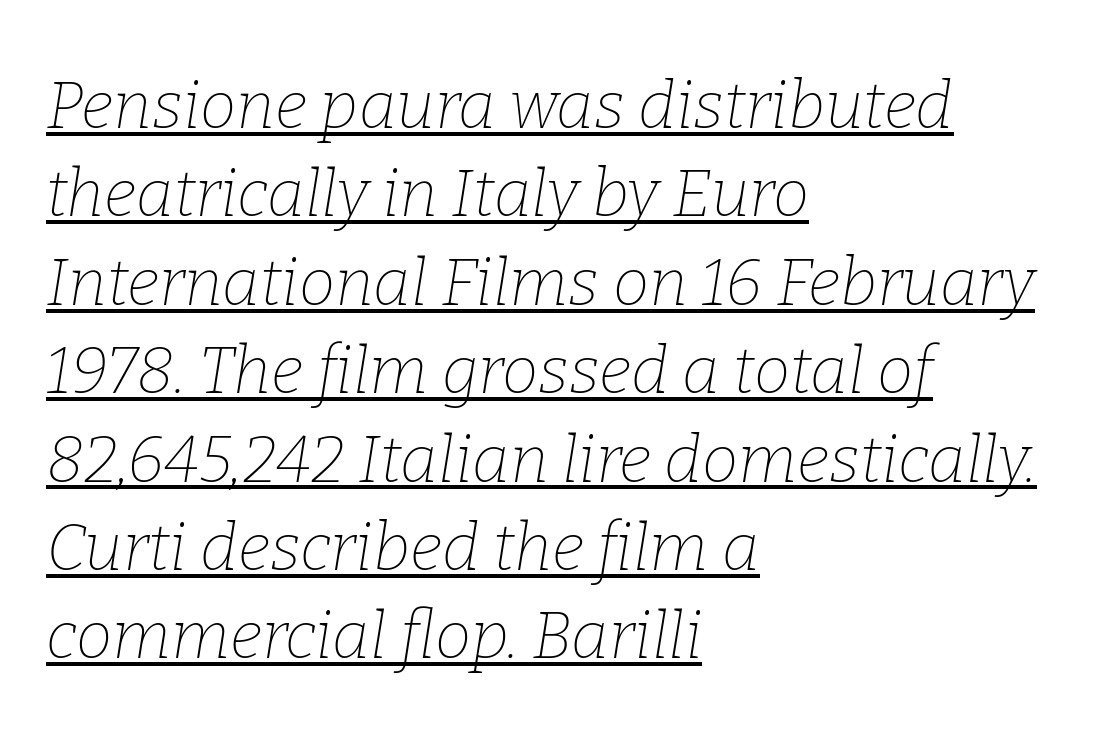
The vertical gap from one line to the next is medium. These lines are rendered in a variable-pitch font. The axis of the letterforms is tilted away from vertical. The face used here is seriffed, in the tradition of book romans. Emphasis is given by a line drawn under the lettering. The horizontal fit of the characters is conventional and even.
